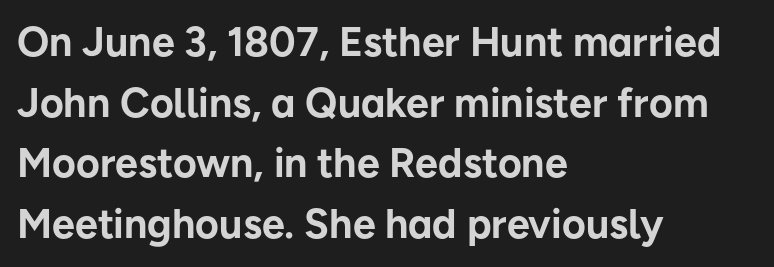
The type sits square on the baseline with zero lean. No word sits above an underline. Caption: multi-line text, flush left, ragged right. Summary of vertical rhythm: regular, with standard interline spacing. The letters advance in unequal steps, a hallmark of proportional type.
